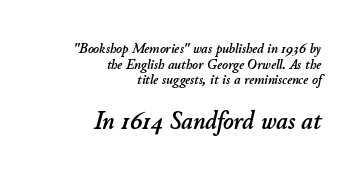
{"italic": "yes", "lean": "right", "slant_degrees": 11, "underline": "no", "align": "right", "line_spacing": "tight", "line_spacing_ratio": 1.11, "letter_spacing": "normal", "letter_spacing_em": 0.0, "larger_block": "second", "size_ratio": 1.79, "glyph_px": 25}
